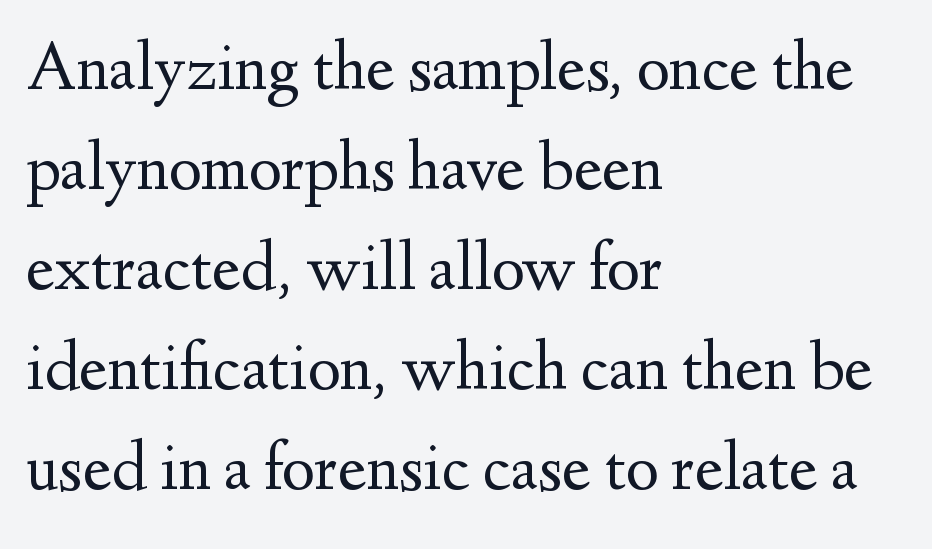
{"serif": "yes", "italic": "no", "bold": "no", "weight": "regular", "width": "normal", "stroke_contrast": "medium", "x_height": "small", "monospaced": "no", "underline": "no", "align": "left", "line_spacing": "normal", "line_spacing_ratio": 1.43, "letter_spacing": "normal", "letter_spacing_em": 0.0, "glyph_px": 70}
